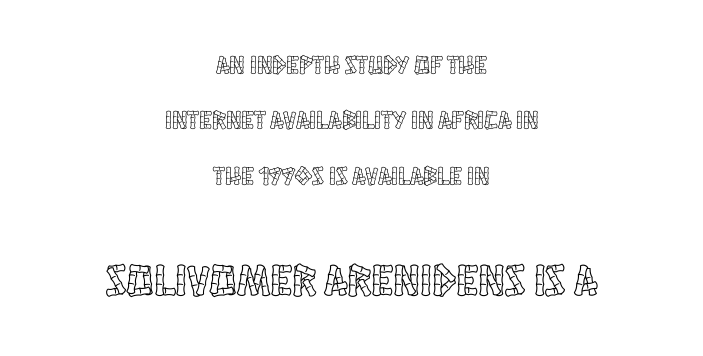
Q: Is the text italic (slanted)? A: No, it is upright.
Q: Is the text underlined? A: No.
Q: How is the paragraph aligned? A: Centered.
Q: Is the spacing between letters normal or unusually wide? A: Normal.
Q: Is the spacing between lines tight, normal or loose? A: Loose.
Q: Which block of text is set in a larger size, the first (top) or the second (bottom)? A: The second (bottom) one.
Q: Width (condensed, normal, or wide)? A: Condensed.
Q: x-height? A: Large.
Q: Monospaced? A: No.
